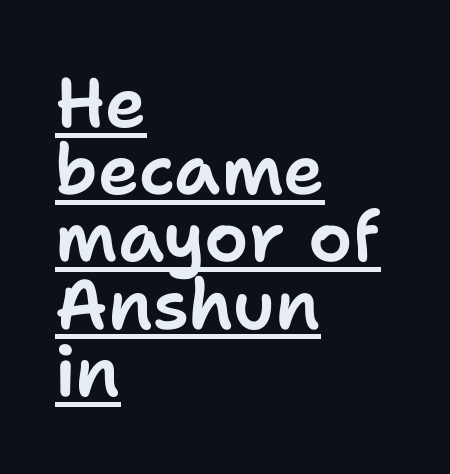
The glyphs in this specimen are sans serif. Students, observe: this is what under-led, compact text looks like. The glyphs are accompanied by a horizontal stroke just below them. The type sits square on the baseline with zero lean. The tracking reads as untouched default to a designer's eye.
